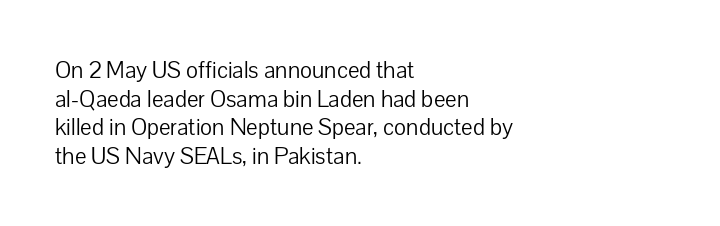
Q: Is the text bold? A: No.
Q: Is the text italic (slanted)? A: No, it is upright.
Q: Is the text underlined? A: No.
Q: How is the paragraph aligned? A: Left-aligned.
Q: Is the spacing between letters normal or unusually wide? A: Normal.
